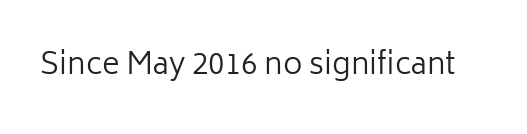
{"serif": "no", "italic": "no", "bold": "no", "weight": "regular", "width": "normal", "stroke_contrast": "low", "x_height": "medium", "monospaced": "no", "underline": "no", "letter_spacing": "normal", "letter_spacing_em": 0.0, "glyph_px": 30}
